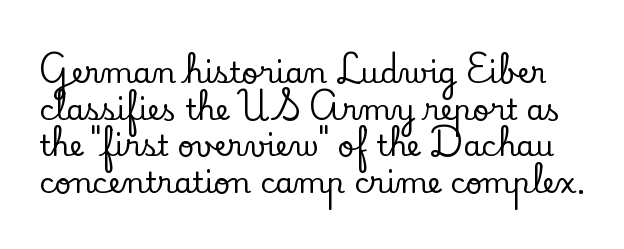
{"serif": "yes", "italic": "no", "width": "normal", "stroke_contrast": "low", "x_height": "small", "monospaced": "no", "underline": "no", "line_spacing": "normal", "line_spacing_ratio": 1.26, "letter_spacing": "normal", "letter_spacing_em": 0.0, "glyph_px": 29}
